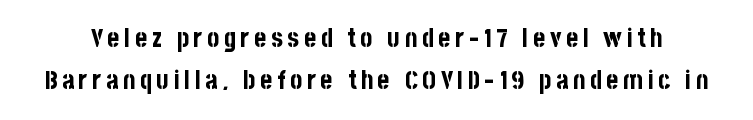
Quick note: not italic, upright. If you measured baseline to baseline, you'd find a middling distance. The letters are bold, with thick, heavy strokes. Descenders hang freely into open space.
